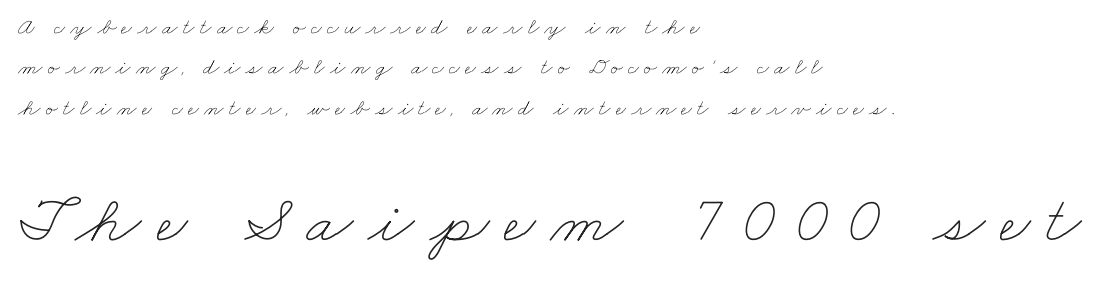
{"bold": "no", "weight": "thin", "width": "wide", "stroke_contrast": "low", "x_height": "small", "monospaced": "no", "underline": "no", "align": "left", "line_spacing_ratio": 1.76, "letter_spacing": "wide", "letter_spacing_em": 0.22, "larger_block": "second", "size_ratio": 2.96, "glyph_px": 68}
